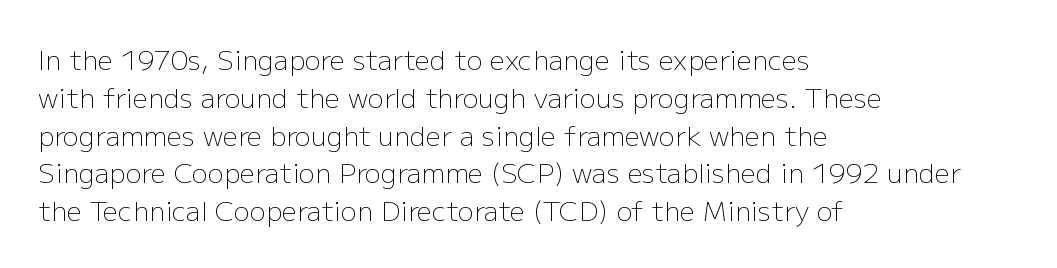
{"italic": "no", "bold": "no", "underline": "no", "align": "left", "line_spacing": "normal", "line_spacing_ratio": 1.4, "letter_spacing": "normal", "letter_spacing_em": 0.0, "glyph_px": 27}
